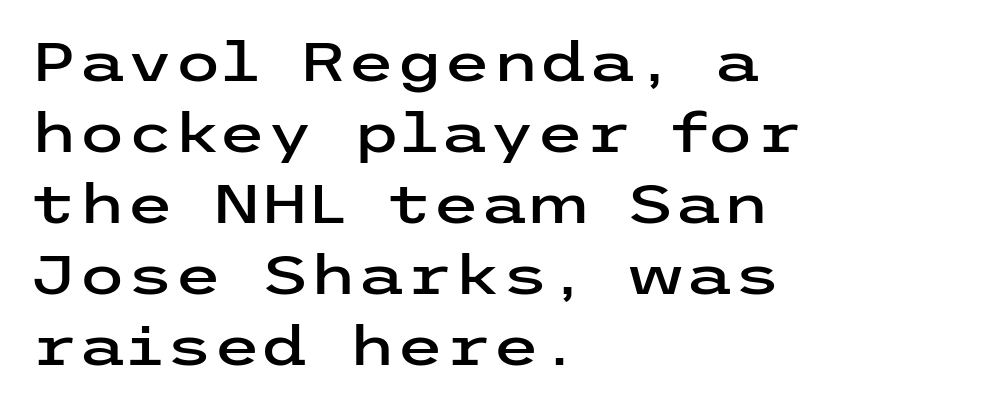
Each new line begins a customary step beneath the previous one. Note: no serifs on the glyphs. The axis of the letterforms is exactly vertical. The type is set solid horizontally, with unmodified tracking. Each row of text sits above clean, open space. This sample is left-justified, so line endings fall wherever the words run out.
